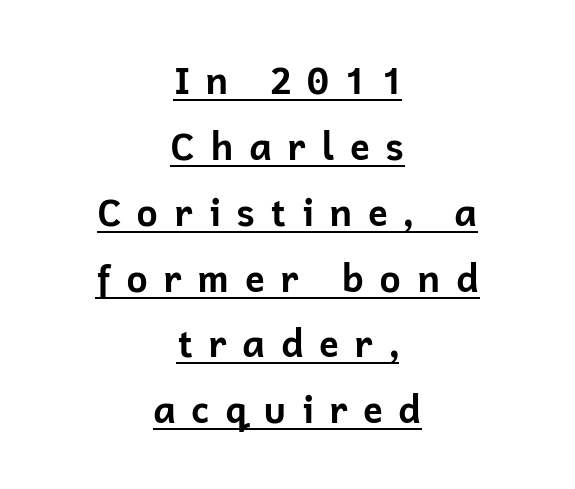
Q: Is the text bold? A: Yes.
Q: Is the text italic (slanted)? A: No, it is upright.
Q: Is the typeface a serif or a sans-serif typeface? A: Sans-serif.
Q: Is the text underlined? A: Yes.
Q: How is the paragraph aligned? A: Centered.
Q: Is the spacing between letters normal or unusually wide? A: Unusually wide.
Q: Width (condensed, normal, or wide)? A: Normal.
Q: Stroke contrast? A: Low.
Q: x-height? A: Medium.
Q: Monospaced? A: No.
